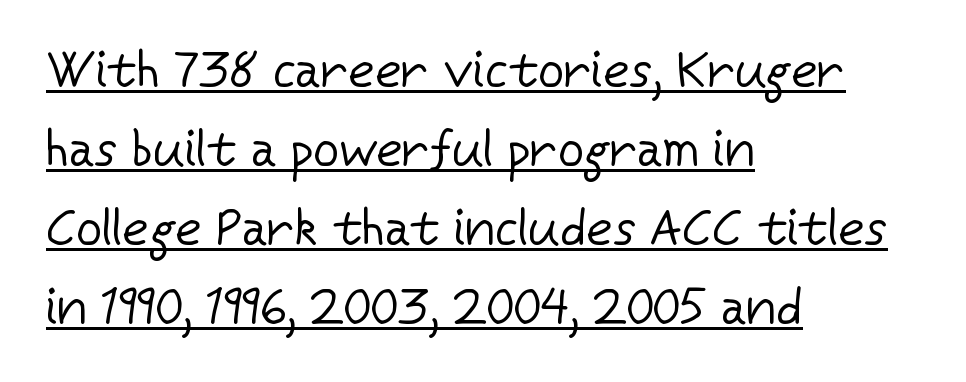
{"serif": "no", "italic": "no", "bold": "no", "weight": "regular", "width": "normal", "stroke_contrast": "low", "x_height": "medium", "monospaced": "no", "underline": "yes", "align": "left", "line_spacing": "normal", "line_spacing_ratio": 1.55, "letter_spacing": "normal", "letter_spacing_em": 0.0, "glyph_px": 51}
